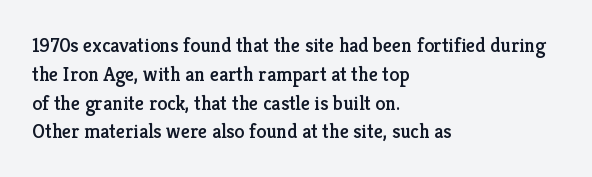
{"italic": "no", "underline": "no", "align": "left", "line_spacing": "normal", "line_spacing_ratio": 1.44, "letter_spacing": "normal", "letter_spacing_em": 0.0, "glyph_px": 20}
